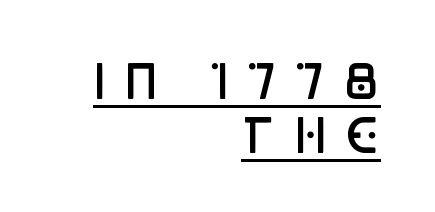
Q: Is the text bold? A: Semi-bold.
Q: Is the text italic (slanted)? A: No, it is upright.
Q: Is the typeface a serif or a sans-serif typeface? A: Sans-serif.
Q: Is the text underlined? A: Yes.
Q: How is the paragraph aligned? A: Right-aligned.
Q: Is the spacing between letters normal or unusually wide? A: Unusually wide.
Q: Width (condensed, normal, or wide)? A: Condensed.
Q: Stroke contrast? A: Low.
Q: x-height? A: Large.
Q: Monospaced? A: No.
